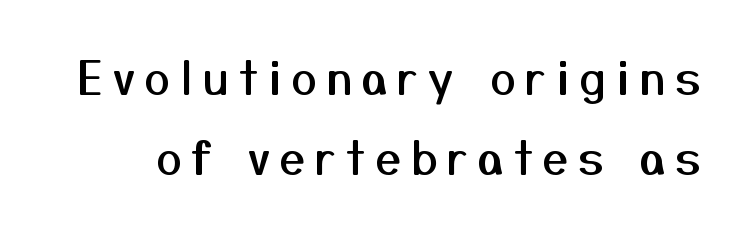
Are there feet on the stems? There aren't — it's a sans. Think of a printed novel: that variable character pitch is what you see here. The rendering inserts visible extra space after every character. Underline: absent. Do the letters lean? They stand straight.
